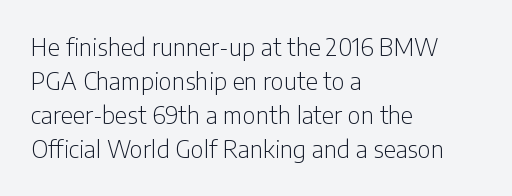
{"italic": "no", "bold": "no", "underline": "no", "align": "left", "line_spacing": "normal", "line_spacing_ratio": 1.42, "letter_spacing": "normal", "letter_spacing_em": 0.0, "glyph_px": 24}
